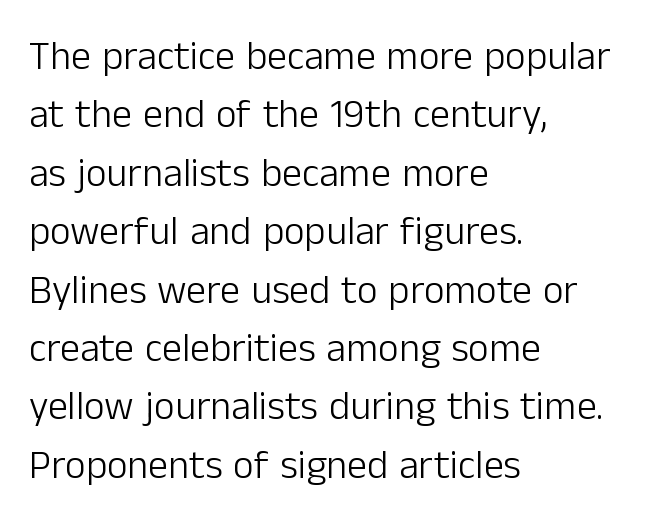
{"serif": "no", "italic": "no", "bold": "no", "weight": "light", "width": "normal", "stroke_contrast": "low", "x_height": "medium", "monospaced": "no", "underline": "no", "align": "left", "line_spacing": "normal", "line_spacing_ratio": 1.46, "letter_spacing": "normal", "letter_spacing_em": 0.0, "glyph_px": 40}
